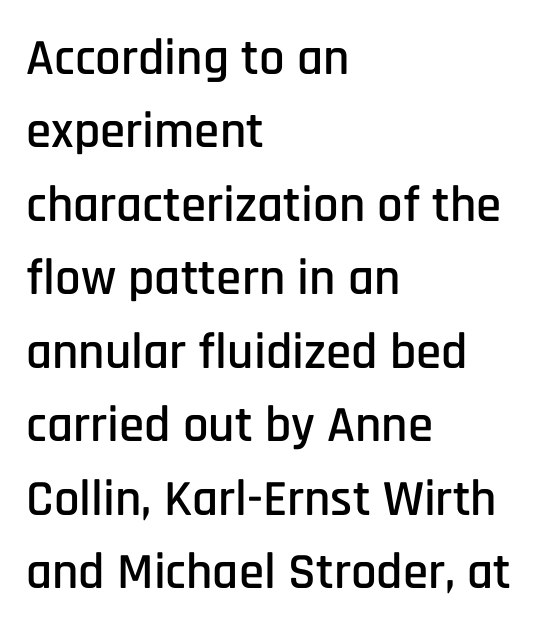
The image shows 51 px condensed sans-serif type, upright; set left-aligned, normal line spacing (1.44x), normal letter spacing, not underlined; low stroke contrast and a large x-height.
